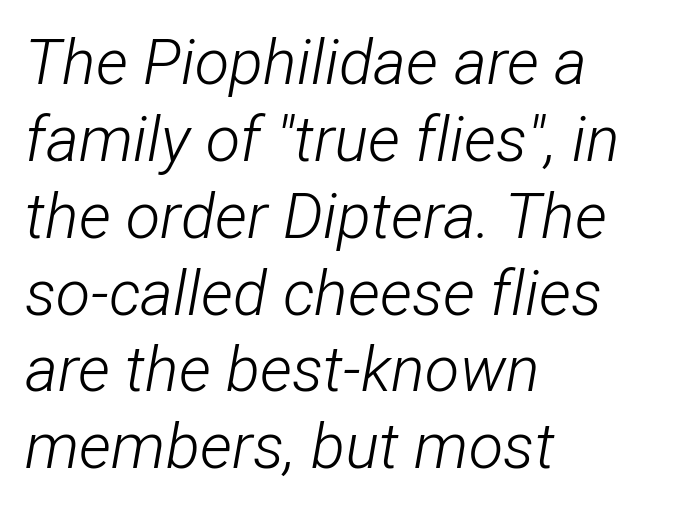
{"italic": "yes", "lean": "right", "slant_degrees": 12, "bold": "no", "weight": "light", "width": "condensed", "stroke_contrast": "low", "x_height": "medium", "monospaced": "no", "underline": "no", "align": "left", "line_spacing_ratio": 1.22, "letter_spacing": "normal", "letter_spacing_em": 0.0, "glyph_px": 63}
